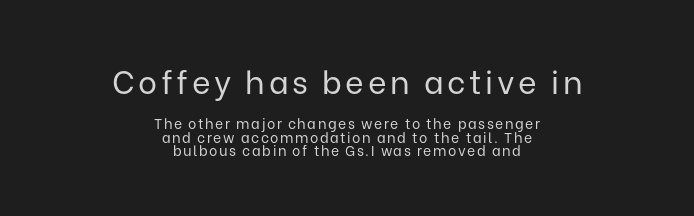
{"serif": "no", "italic": "no", "bold": "no", "weight": "regular", "width": "normal", "stroke_contrast": "low", "x_height": "medium", "monospaced": "no", "underline": "no", "align": "center", "line_spacing": "tight", "line_spacing_ratio": 0.98, "larger_block": "first", "size_ratio": 2.29, "glyph_px": 32}
